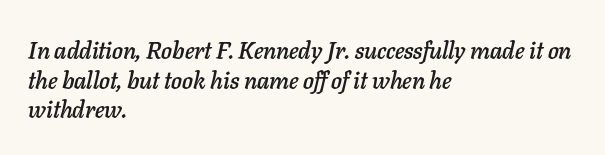
The image shows 24 px text type, italic (leaning right); set left-aligned, line spacing 1.23x, normal letter spacing, not underlined.
